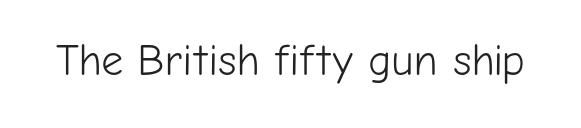
Q: Is the text bold? A: No.
Q: Is the text italic (slanted)? A: No, it is upright.
Q: Is the typeface a serif or a sans-serif typeface? A: Sans-serif.
Q: Is the text underlined? A: No.
Q: Is the spacing between letters normal or unusually wide? A: Normal.
Q: Width (condensed, normal, or wide)? A: Normal.
Q: Stroke contrast? A: Low.
Q: x-height? A: Medium.
Q: Monospaced? A: No.
